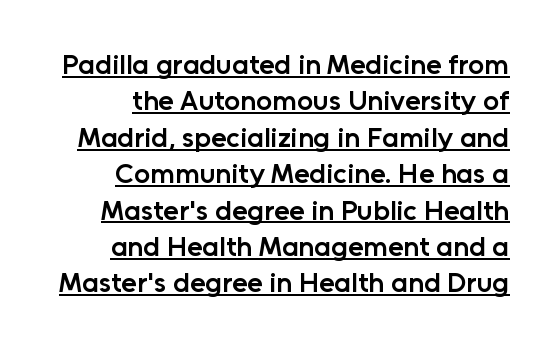
{"serif": "no", "italic": "no", "bold": "semi", "weight": "semibold", "width": "normal", "stroke_contrast": "low", "x_height": "medium", "monospaced": "no", "underline": "yes", "line_spacing": "normal", "line_spacing_ratio": 1.3, "letter_spacing": "normal", "letter_spacing_em": 0.0, "glyph_px": 28}
